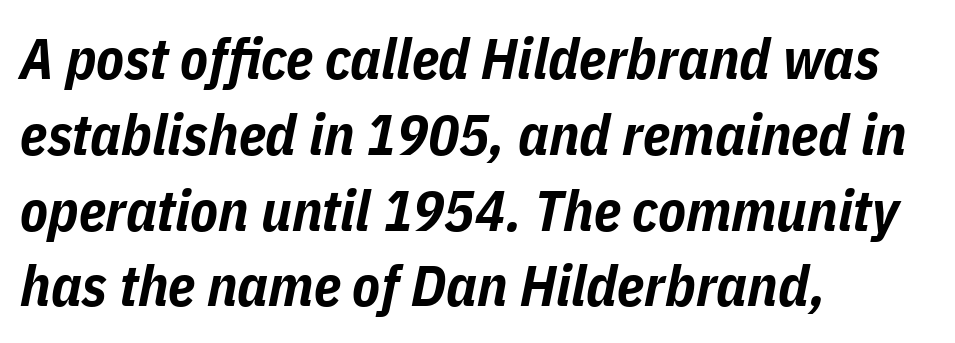
{"italic": "yes", "lean": "right", "slant_degrees": 11, "bold": "yes", "weight": "bold", "width": "condensed", "stroke_contrast": "low", "x_height": "medium", "monospaced": "no", "underline": "no", "align": "left", "line_spacing": "normal", "line_spacing_ratio": 1.33, "letter_spacing": "normal", "letter_spacing_em": 0.0, "glyph_px": 57}
